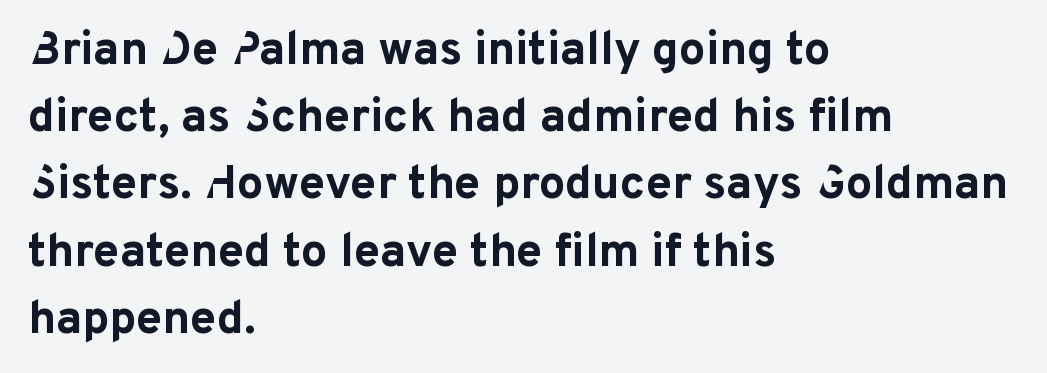
The image shows 47 px bold sans-serif type, upright; set left-aligned, normal line spacing (1.43x), normal letter spacing, not underlined; low stroke contrast and a medium x-height.
